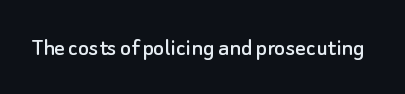
Is there any slant? The stems are plumb. Descenders are the only things crossing below the line. The line texture is even and compact thanks to regular tracking.
